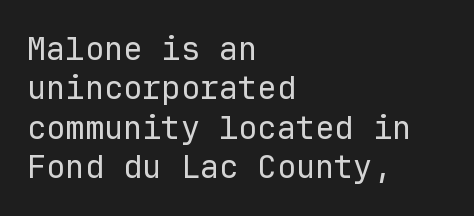
{"serif": "no", "italic": "no", "bold": "no", "weight": "regular", "width": "normal", "stroke_contrast": "low", "x_height": "medium", "monospaced": "yes", "underline": "no", "align": "left", "line_spacing_ratio": 1.23, "letter_spacing": "normal", "letter_spacing_em": 0.0, "glyph_px": 32}
